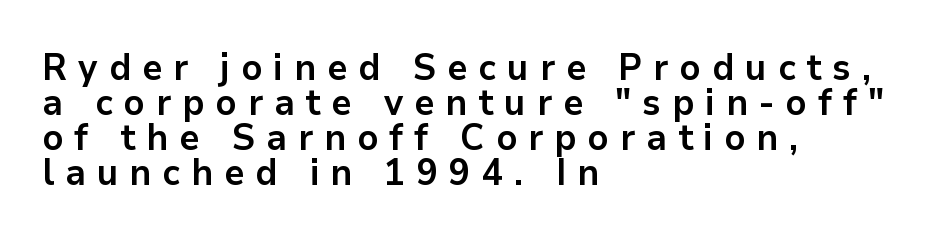
The image shows 37 px bold sans-serif type, upright; set left-aligned, tight line spacing (0.95x), unusually wide letter spacing (+0.3 em), not underlined; low stroke contrast and a medium x-height.
